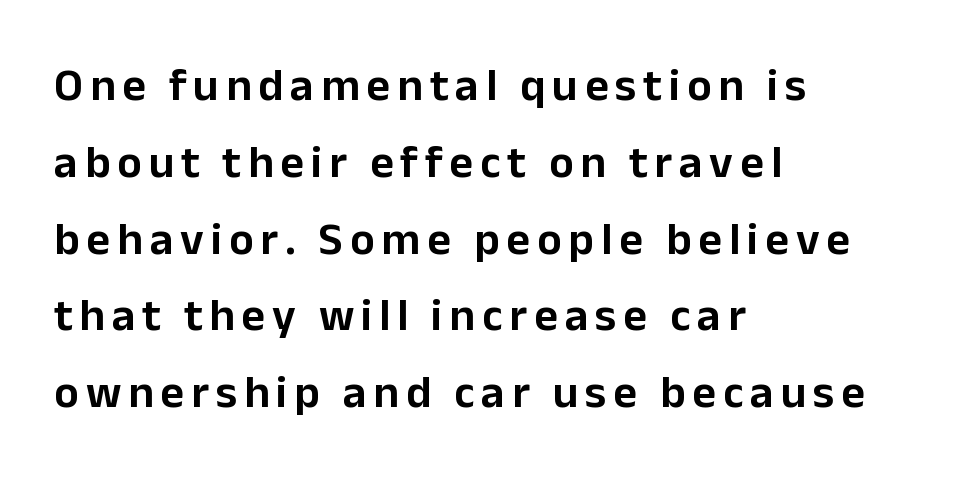
{"serif": "no", "italic": "no", "width": "normal", "stroke_contrast": "low", "x_height": "medium", "monospaced": "no", "underline": "no", "align": "left", "line_spacing": "normal", "line_spacing_ratio": 1.67, "glyph_px": 46}
